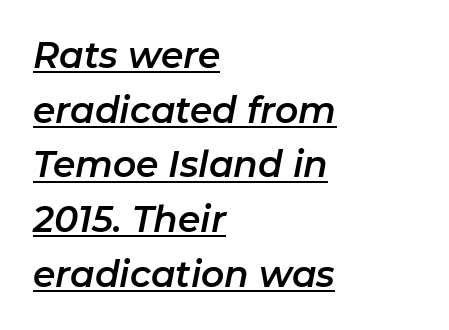
The image shows 36 px text type, italic (leaning right); set left-aligned, normal line spacing (1.52x), normal letter spacing, underlined; low stroke contrast and a medium x-height.
